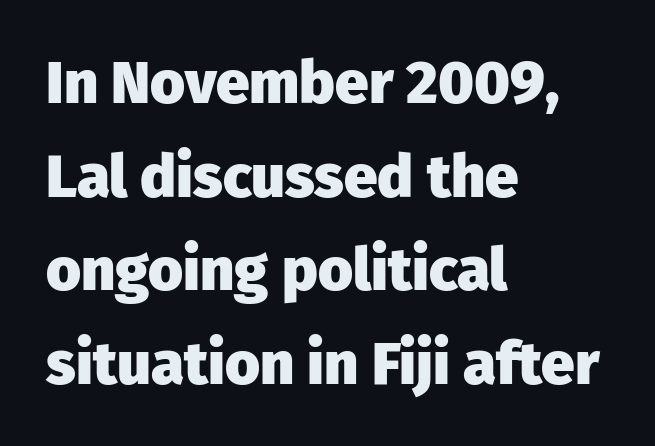
Q: Is the text bold? A: Yes.
Q: Is the text italic (slanted)? A: No, it is upright.
Q: Is the typeface a serif or a sans-serif typeface? A: Sans-serif.
Q: Is the text underlined? A: No.
Q: How is the paragraph aligned? A: Left-aligned.
Q: Is the spacing between letters normal or unusually wide? A: Normal.
Q: Is the spacing between lines tight, normal or loose? A: Normal.
Q: Width (condensed, normal, or wide)? A: Normal.
Q: Stroke contrast? A: Low.
Q: x-height? A: Medium.
Q: Monospaced? A: No.
